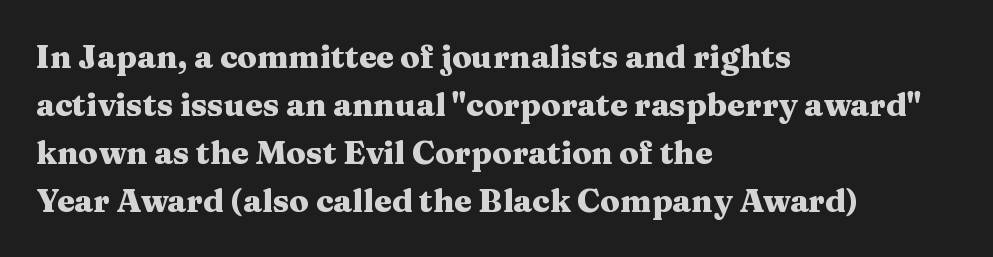
The rendering uses natural spacing where letterforms have individual widths. A bare baseline throughout the passage. Font category for this specimen: serif. Ordinary non-slanted type is in use. The passage shown is emphatically bold. The setting favours the left margin, as ordinary paragraphs usually do.
